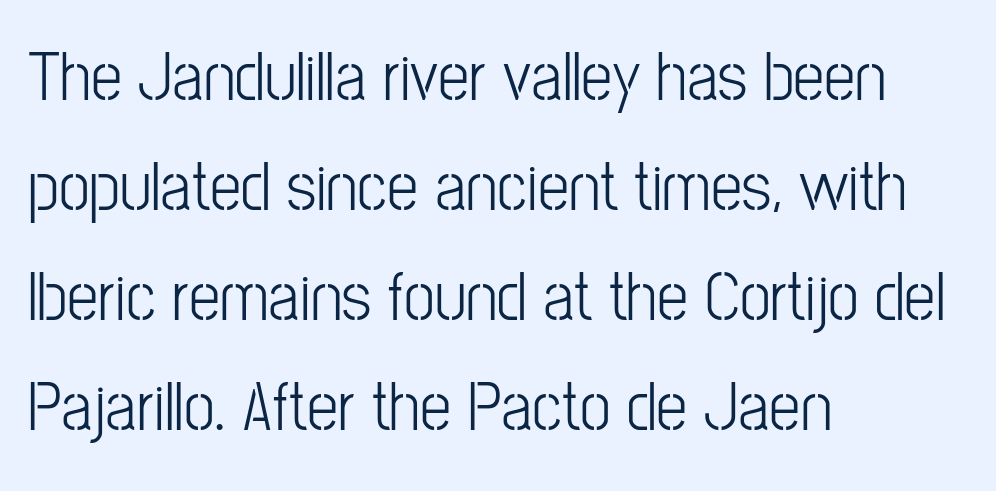
The image shows 70 px light, condensed sans-serif type, upright; set left-aligned, normal line spacing (1.57x), normal letter spacing, not underlined; low stroke contrast and a medium x-height.
